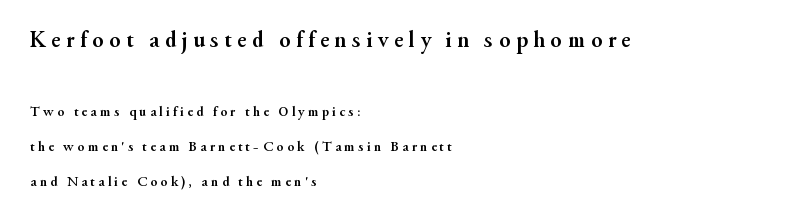
The image shows 23 px bold type, upright; set left-aligned, loose line spacing (2.5x), unusually wide letter spacing (+0.24 em), not underlined; the first (top) block is 1.64x larger.
